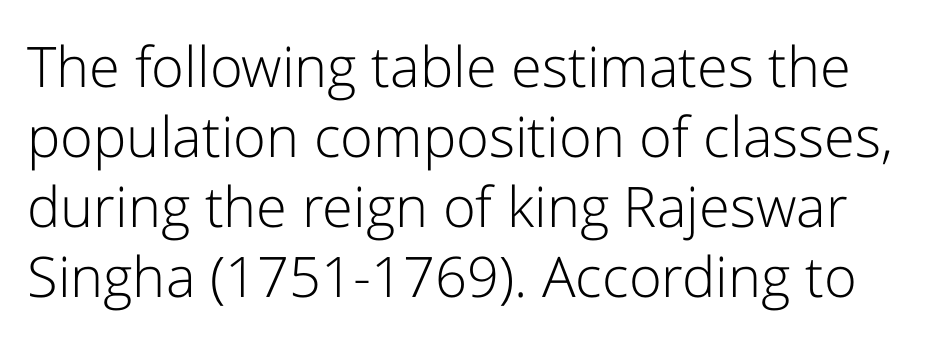
Posture: straight, roman, zero tilt. Nothing sits at the stroke ends, so this counts as sans-serif. There is no visible air inserted between adjacent glyphs. Any mark beneath the type? The region is blank. The face used here is proportionally spaced, like ordinary book or web type. What's the leading like? Ordinary, nothing unusual.
